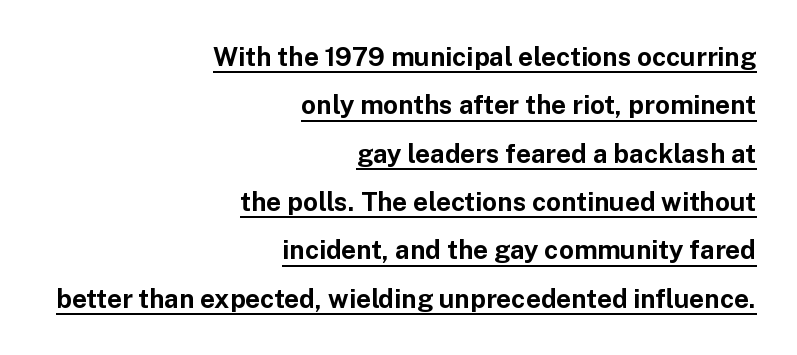
A continuous stroke trails under the words, as in a hyperlink. On the weight axis this lands at bold, roughly 700. Look at the tracking — it's just the regular setting, nothing added. The setting favours the right margin, as signatures and pull-quotes sometimes do.
